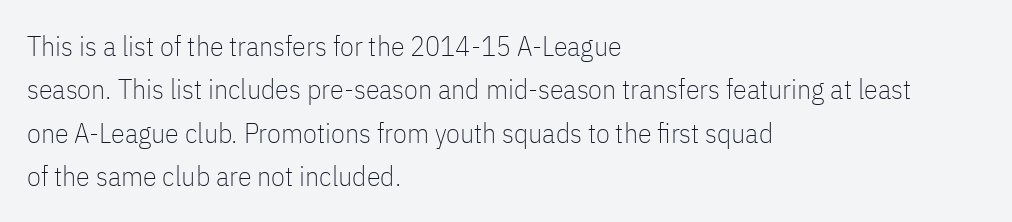
Q: Is the text bold? A: No.
Q: Is the text italic (slanted)? A: No, it is upright.
Q: Is the typeface a serif or a sans-serif typeface? A: Sans-serif.
Q: Is the text underlined? A: No.
Q: How is the paragraph aligned? A: Left-aligned.
Q: Is the spacing between letters normal or unusually wide? A: Normal.
Q: Is the spacing between lines tight, normal or loose? A: Normal.
Q: Width (condensed, normal, or wide)? A: Condensed.
Q: Stroke contrast? A: Low.
Q: x-height? A: Medium.
Q: Monospaced? A: No.
